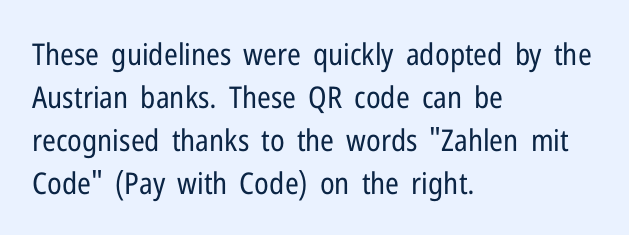
Q: Is the text bold? A: No.
Q: Is the text italic (slanted)? A: No, it is upright.
Q: Is the typeface a serif or a sans-serif typeface? A: Sans-serif.
Q: Is the text underlined? A: No.
Q: How is the paragraph aligned? A: Left-aligned.
Q: Is the spacing between letters normal or unusually wide? A: Normal.
Q: Is the spacing between lines tight, normal or loose? A: Normal.
Q: Width (condensed, normal, or wide)? A: Condensed.
Q: Stroke contrast? A: Low.
Q: x-height? A: Medium.
Q: Monospaced? A: No.
